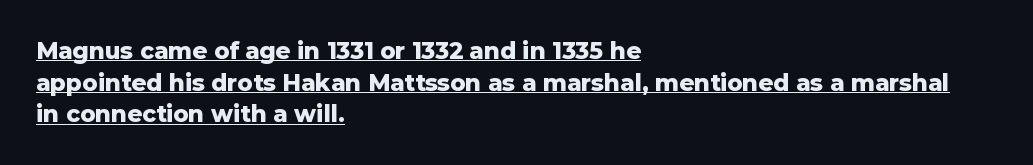
Is there any slant? The stems are plumb. The glyphs have the mass of a bold cut. The letterforms sit shoulder to shoulder at normal distance. The text block is weighted toward the left margin, trailing off unevenly rightward.
